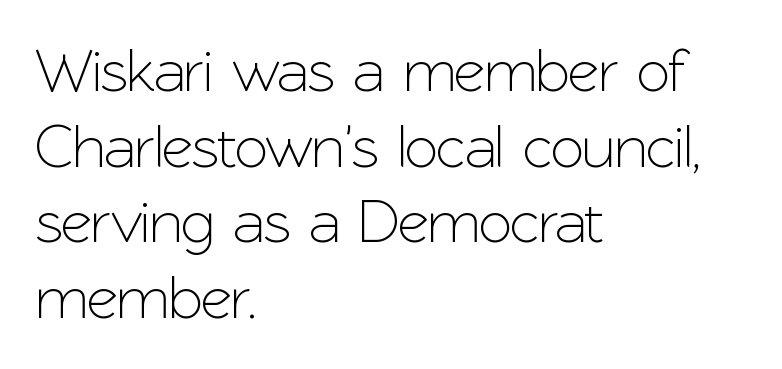
These lines were composed using upright roman letters. Typeset ragged right — the left edge is the straight one. Observe the absence of serifs on each vertical stroke in this sample. The glyphs are unaccompanied by any horizontal stroke below them.
